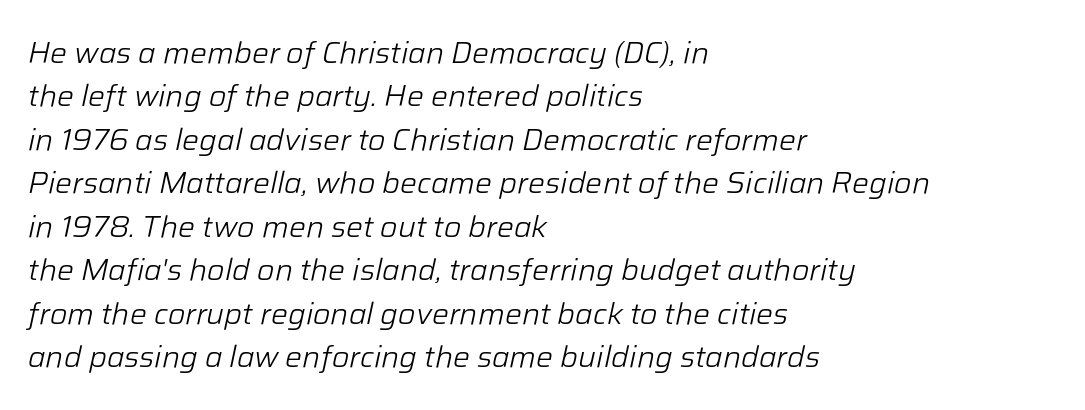
The image shows 30 px light type, italic (leaning right); set left-aligned, normal line spacing (1.45x), normal letter spacing, not underlined; low stroke contrast and a medium x-height.
